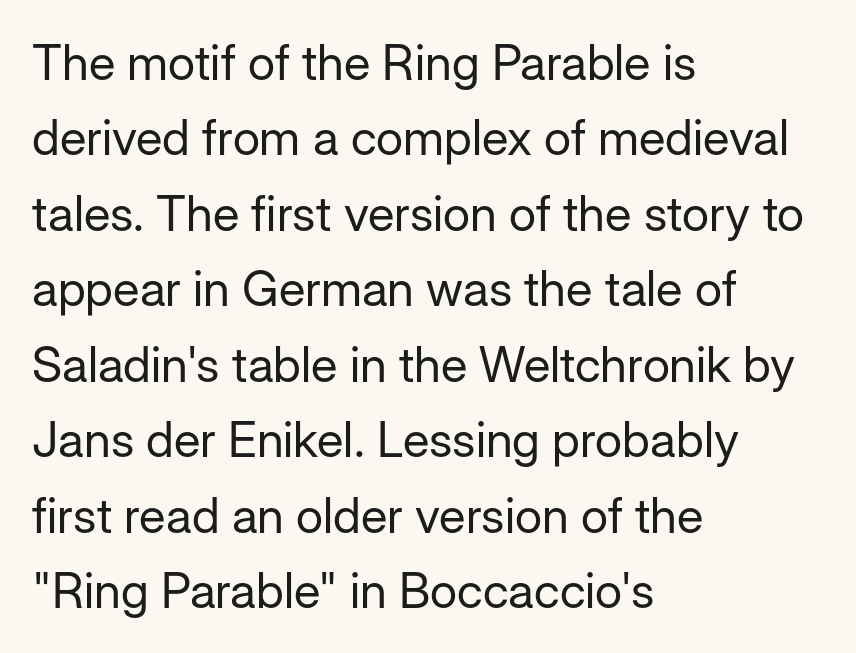
The image shows 49 px regular-weight sans-serif type, upright; set left-aligned, normal line spacing (1.54x), normal letter spacing, not underlined; low stroke contrast and a medium x-height.
